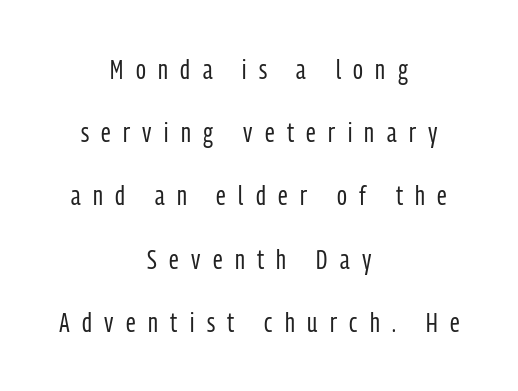
Tracking here is generous; glyphs stand well apart from one another. Vertically, the passage feels expansive, rows floating well apart. The passage shown is not bold in any degree. Typeset on center — no edge is straight. No word sits above an underline.
